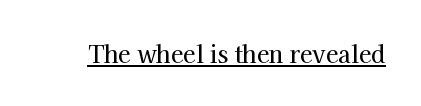
{"italic": "no", "underline": "yes", "letter_spacing": "normal", "letter_spacing_em": 0.0, "glyph_px": 23}
